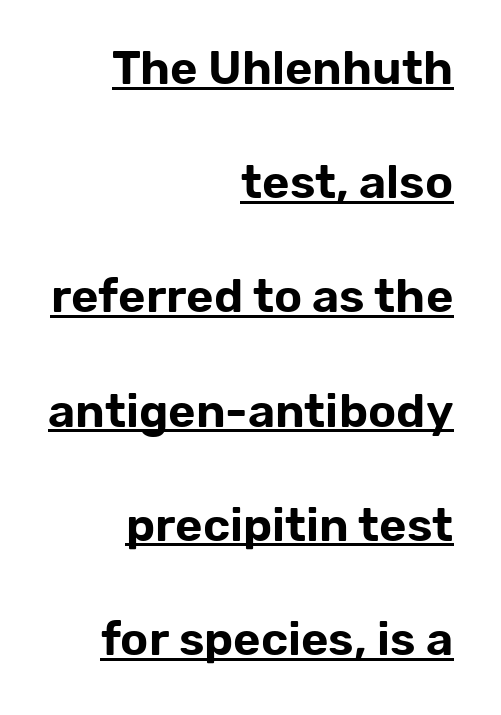
Q: Is the text italic (slanted)? A: No, it is upright.
Q: Is the typeface a serif or a sans-serif typeface? A: Sans-serif.
Q: Is the text underlined? A: Yes.
Q: How is the paragraph aligned? A: Right-aligned.
Q: Is the spacing between letters normal or unusually wide? A: Normal.
Q: Is the spacing between lines tight, normal or loose? A: Loose.
Q: Width (condensed, normal, or wide)? A: Normal.
Q: Stroke contrast? A: Low.
Q: x-height? A: Medium.
Q: Monospaced? A: No.
